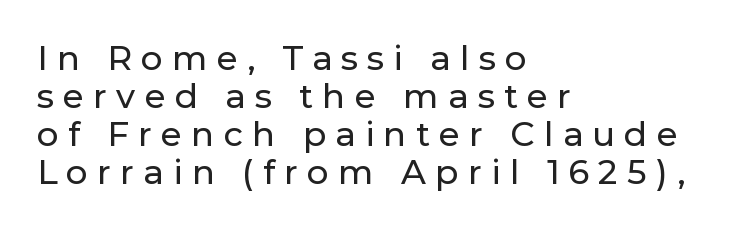
{"serif": "no", "italic": "no", "width": "normal", "stroke_contrast": "low", "x_height": "medium", "monospaced": "no", "underline": "no", "align": "left", "line_spacing": "tight", "line_spacing_ratio": 1.12, "letter_spacing": "wide", "letter_spacing_em": 0.27, "glyph_px": 34}
